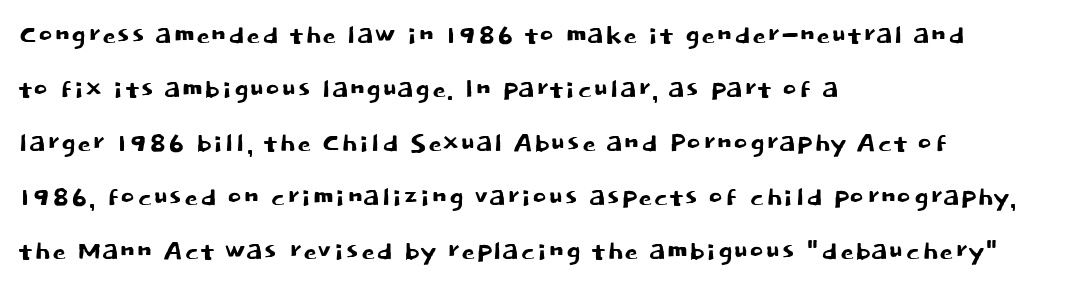
In terms of letterform style, serifs are entirely absent. Descender tails drop into unmarked territory. Posture: vertical. There is no visible air inserted between adjacent glyphs.
